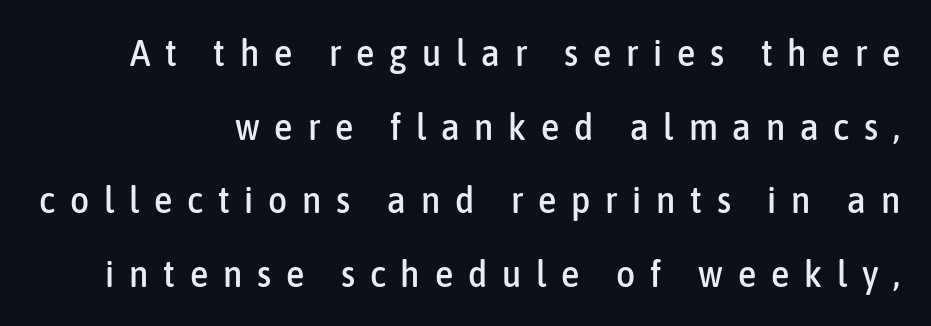
Q: Is the text italic (slanted)? A: No, it is upright.
Q: Is the typeface a serif or a sans-serif typeface? A: Sans-serif.
Q: Is the text underlined? A: No.
Q: How is the paragraph aligned? A: Right-aligned.
Q: Is the spacing between letters normal or unusually wide? A: Unusually wide.
Q: Is the spacing between lines tight, normal or loose? A: Loose.
Q: Width (condensed, normal, or wide)? A: Condensed.
Q: Stroke contrast? A: Low.
Q: x-height? A: Medium.
Q: Monospaced? A: No.
